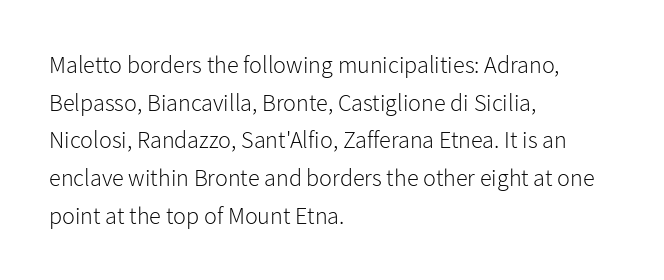
The setting favours the left margin, as ordinary paragraphs usually do. The face looks like a standard text weight, possibly lighter. Each row of text sits above clean, open space. Posture: straight, roman, zero tilt.
